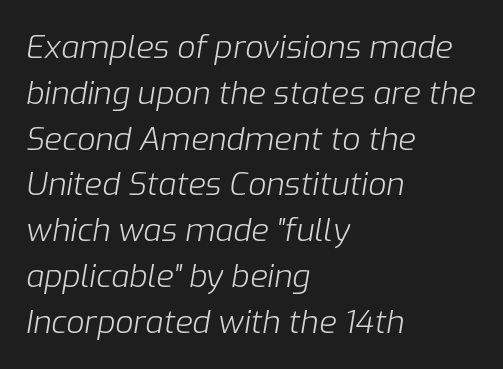
{"italic": "yes", "lean": "right", "slant_degrees": 9, "bold": "no", "weight": "light", "width": "normal", "stroke_contrast": "low", "x_height": "medium", "monospaced": "no", "underline": "no", "align": "left", "line_spacing": "normal", "line_spacing_ratio": 1.43, "letter_spacing": "normal", "letter_spacing_em": 0.0, "glyph_px": 32}
